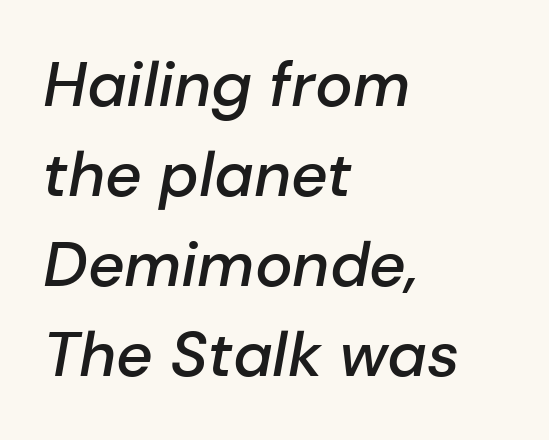
These lines stack with their left ends in a neat column. The letters are slanted; this is an italic face. Spacing between characters is what you'd get straight out of the box. Stems and bowls a touch heavier than normal — semibold. Think of a printed novel: that variable character pitch is what you see here.
